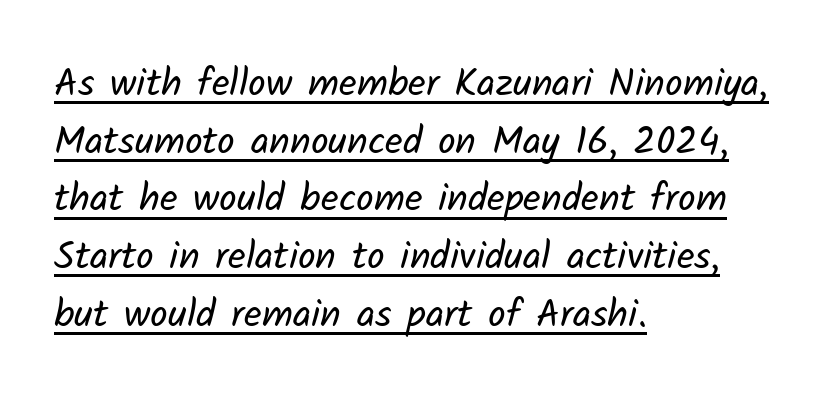
The image shows 39 px regular-weight sans-serif type; set left-aligned, normal line spacing (1.48x), normal letter spacing, underlined; low stroke contrast and a medium x-height.
